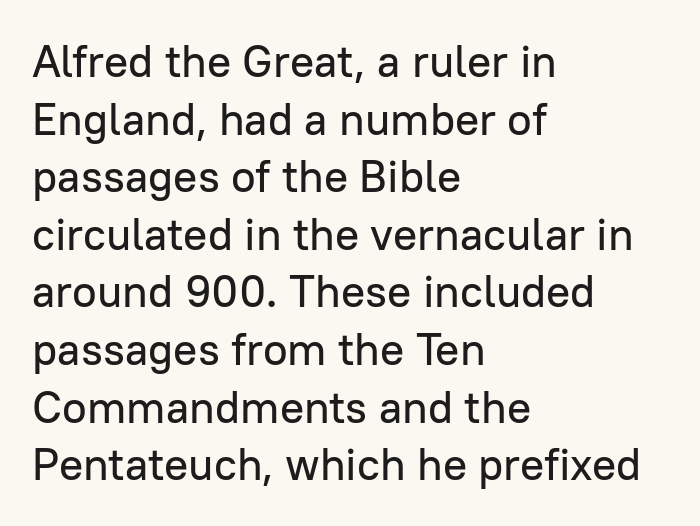
The image shows 45 px sans-serif type, upright; set left-aligned, normal line spacing (1.28x), normal letter spacing, not underlined; low stroke contrast and a medium x-height.
